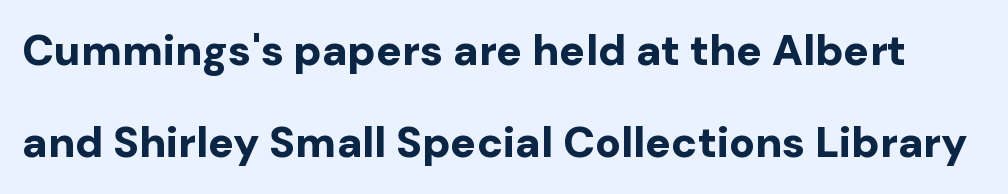
The leading is generous, giving the passage an open texture. Posture: upright roman. Notice how thick the strokes are: this is what a full bold looks like. The horizontal fit of the characters is conventional and even. The rendering uses natural spacing where letterforms have individual widths.
